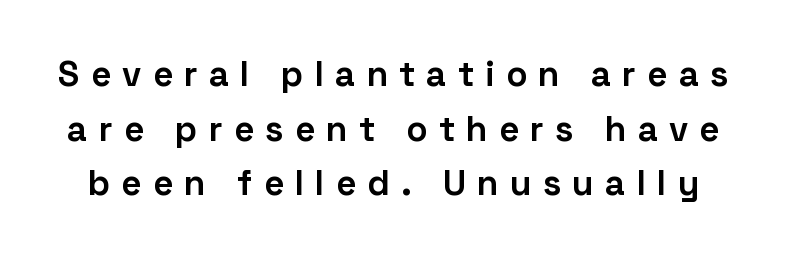
Each row of text sits above clean, open space. Ascenders rise straight up at ninety degrees. Is this a sans? Yes — the strokes have no serifs. The strokes are fattened all the way to bold. The line-height multiplier appears to be the usual default.
